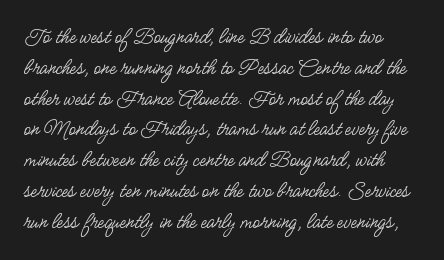
Compared with a typical body face, this is equally light or lighter still. Rule under the text: the space is simply empty. Characters follow at the spacing the type designer built in. Each new line begins a customary step beneath the previous one.
